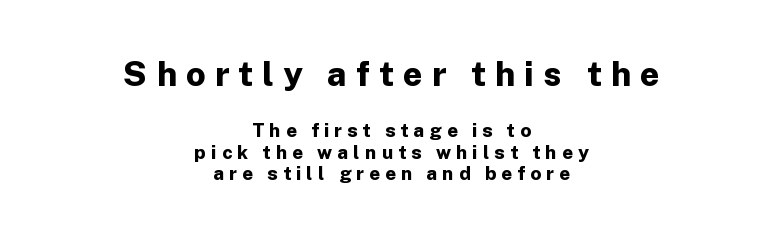
The image shows 34 px bold sans-serif type, upright; set centered, tight line spacing (1.12x), unusually wide letter spacing (+0.27 em), not underlined; the first (top) block is 1.79x larger; low stroke contrast and a medium x-height.
